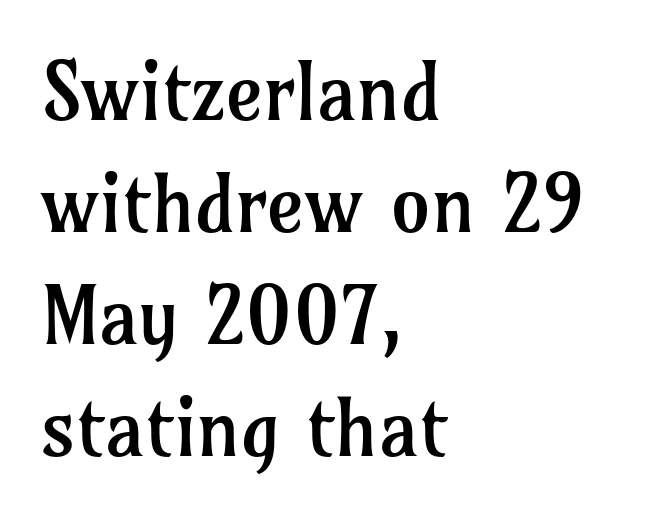
The image shows 80 px regular-weight serif type, upright; set left-aligned, normal line spacing (1.4x), normal letter spacing, not underlined; low stroke contrast and a medium x-height.
